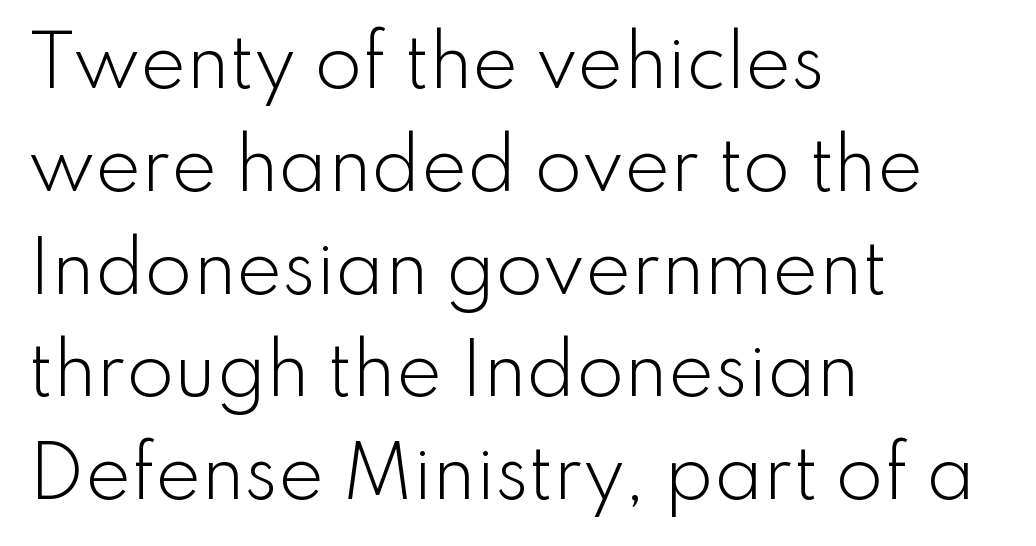
Q: Is the text bold? A: No.
Q: Is the text italic (slanted)? A: No, it is upright.
Q: Is the typeface a serif or a sans-serif typeface? A: Sans-serif.
Q: Is the text underlined? A: No.
Q: How is the paragraph aligned? A: Left-aligned.
Q: Is the spacing between letters normal or unusually wide? A: Normal.
Q: Is the spacing between lines tight, normal or loose? A: Normal.
Q: Width (condensed, normal, or wide)? A: Normal.
Q: Stroke contrast? A: Low.
Q: x-height? A: Small.
Q: Monospaced? A: No.
